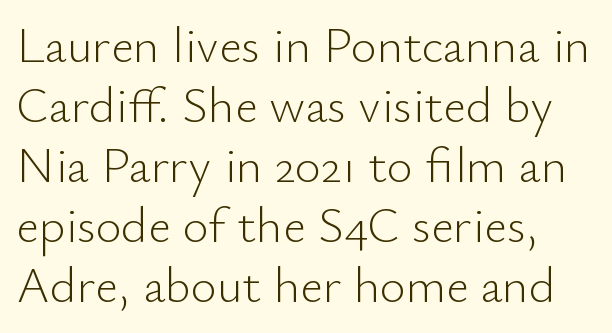
{"serif": "no", "italic": "no", "bold": "no", "weight": "light", "width": "normal", "stroke_contrast": "low", "x_height": "small", "monospaced": "no", "underline": "no", "line_spacing_ratio": 1.2, "letter_spacing": "normal", "letter_spacing_em": 0.0, "glyph_px": 50}
